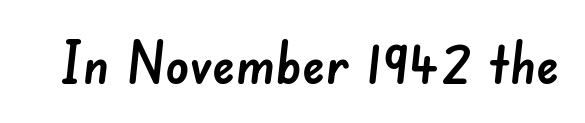
{"serif": "no", "width": "normal", "stroke_contrast": "low", "x_height": "small", "monospaced": "no", "underline": "no", "letter_spacing": "normal", "letter_spacing_em": 0.0, "glyph_px": 59}
